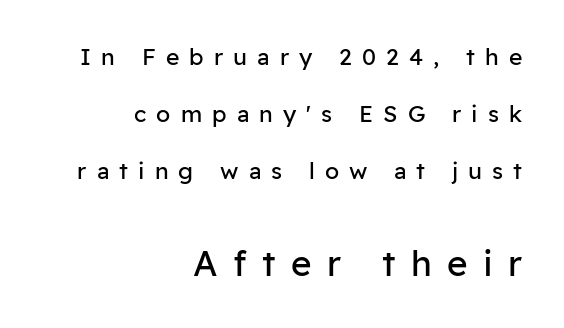
Q: Is the text bold? A: No.
Q: Is the text italic (slanted)? A: No, it is upright.
Q: Is the typeface a serif or a sans-serif typeface? A: Sans-serif.
Q: Is the text underlined? A: No.
Q: How is the paragraph aligned? A: Right-aligned.
Q: Is the spacing between letters normal or unusually wide? A: Unusually wide.
Q: Is the spacing between lines tight, normal or loose? A: Loose.
Q: Which block of text is set in a larger size, the first (top) or the second (bottom)? A: The second (bottom) one.
Q: Width (condensed, normal, or wide)? A: Normal.
Q: Stroke contrast? A: Low.
Q: x-height? A: Medium.
Q: Monospaced? A: No.
